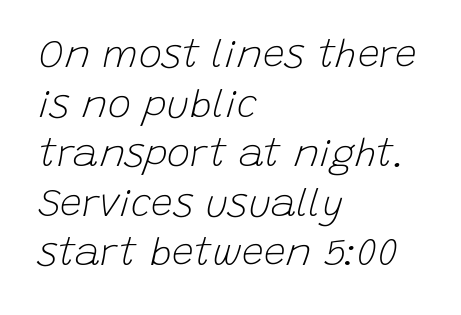
The image shows 39 px light type, italic (leaning right); set left-aligned, normal line spacing (1.27x), normal letter spacing, not underlined; low stroke contrast and a large x-height.
